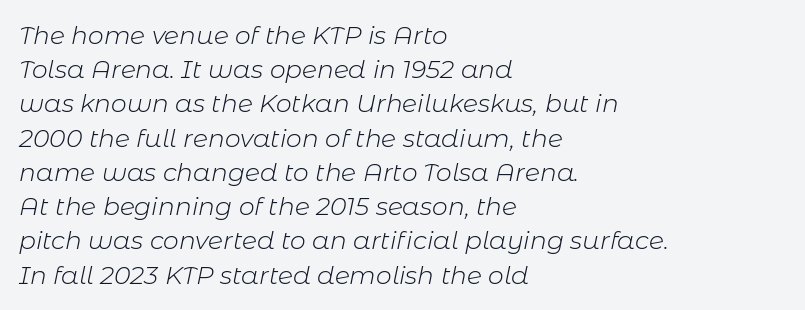
{"italic": "yes", "lean": "right", "slant_degrees": 11, "bold": "no", "underline": "no", "align": "left", "line_spacing": "normal", "line_spacing_ratio": 1.37, "letter_spacing": "normal", "letter_spacing_em": 0.0, "glyph_px": 25}
